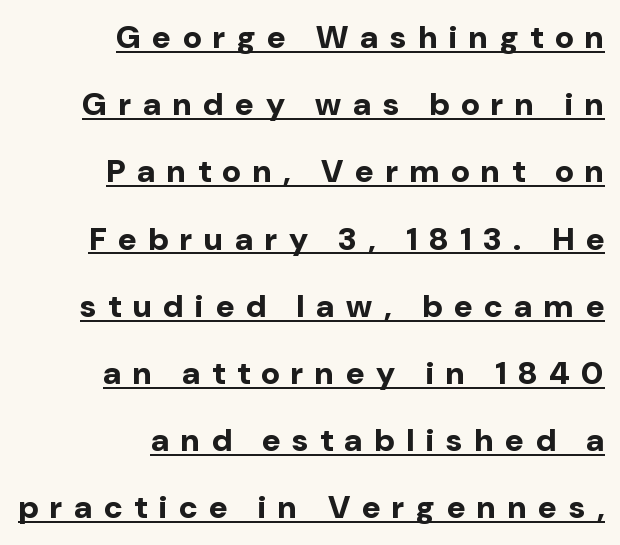
{"serif": "no", "italic": "no", "bold": "yes", "weight": "bold", "width": "normal", "stroke_contrast": "low", "x_height": "medium", "monospaced": "no", "underline": "yes", "align": "right", "line_spacing": "loose", "line_spacing_ratio": 2.1, "letter_spacing": "wide", "letter_spacing_em": 0.37, "glyph_px": 32}
